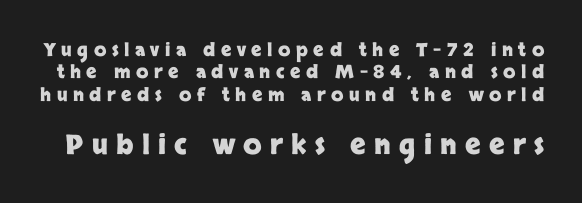
{"italic": "no", "bold": "yes", "underline": "no", "line_spacing_ratio": 1.24, "letter_spacing": "wide", "letter_spacing_em": 0.31, "larger_block": "second", "size_ratio": 1.5, "glyph_px": 27}
